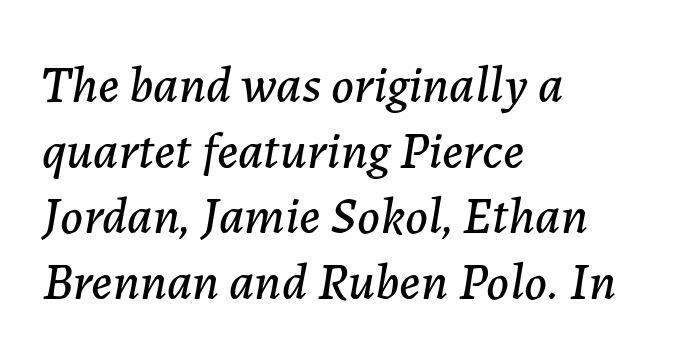
The image shows 52 px text type, italic (leaning right); set left-aligned, normal line spacing (1.26x), normal letter spacing, not underlined; low stroke contrast and a medium x-height.
